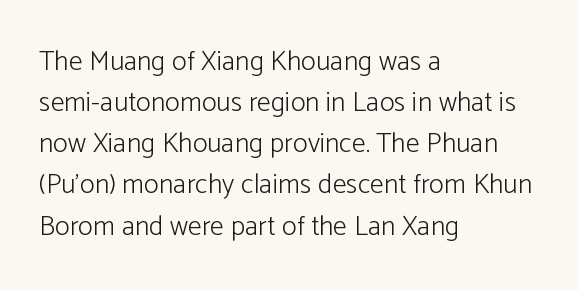
{"serif": "no", "italic": "no", "bold": "no", "weight": "light", "width": "normal", "stroke_contrast": "low", "x_height": "medium", "monospaced": "no", "underline": "no", "align": "left", "line_spacing": "normal", "line_spacing_ratio": 1.47, "letter_spacing": "normal", "letter_spacing_em": 0.0, "glyph_px": 28}
